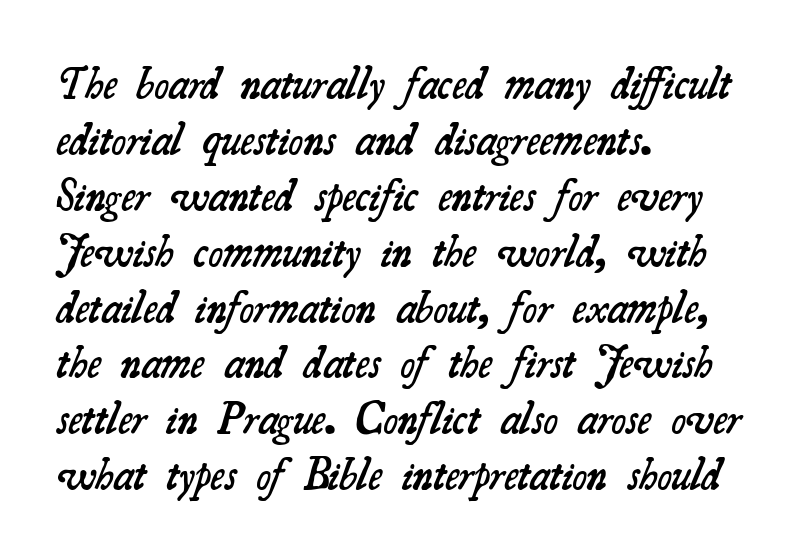
{"serif": "yes", "bold": "semi", "weight": "semibold", "width": "normal", "stroke_contrast": "medium", "x_height": "small", "monospaced": "no", "underline": "no", "align": "left", "line_spacing": "normal", "line_spacing_ratio": 1.27, "letter_spacing": "normal", "letter_spacing_em": 0.0, "glyph_px": 44}
